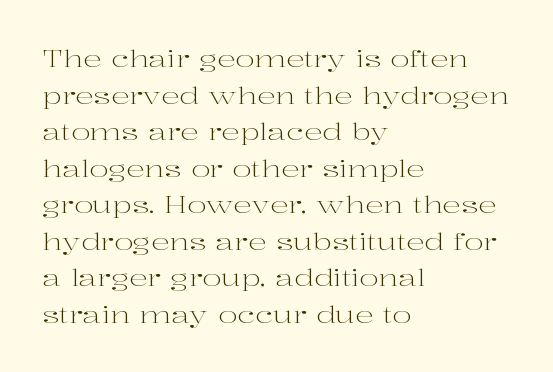
Q: Is the text bold? A: No.
Q: Is the text italic (slanted)? A: No, it is upright.
Q: Is the text underlined? A: No.
Q: How is the paragraph aligned? A: Left-aligned.
Q: Is the spacing between letters normal or unusually wide? A: Normal.
Q: Is the spacing between lines tight, normal or loose? A: Normal.
